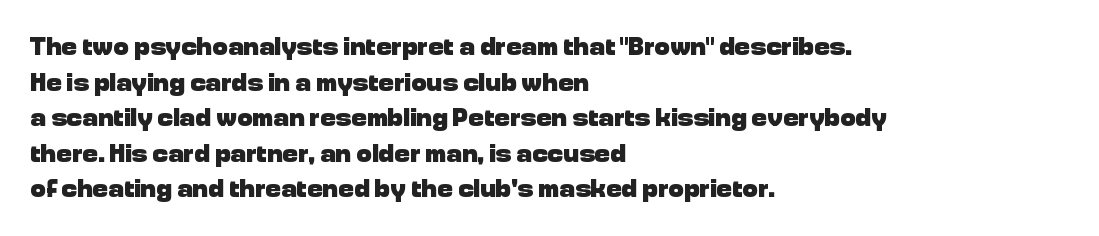
{"italic": "no", "bold": "yes", "underline": "no", "align": "left", "line_spacing": "normal", "line_spacing_ratio": 1.37, "letter_spacing": "normal", "letter_spacing_em": 0.0, "glyph_px": 26}
